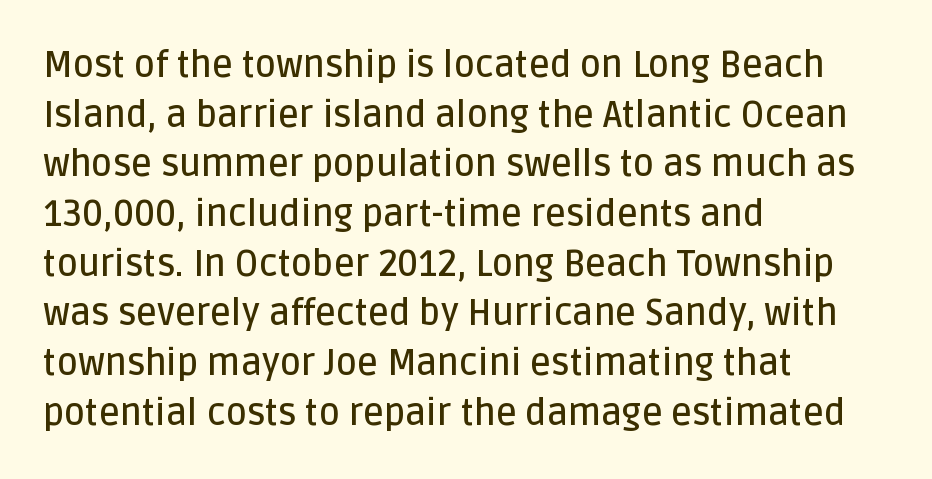
{"serif": "no", "italic": "no", "bold": "semi", "weight": "semibold", "width": "normal", "stroke_contrast": "low", "x_height": "large", "monospaced": "no", "underline": "no", "align": "left", "line_spacing": "normal", "line_spacing_ratio": 1.38, "letter_spacing": "normal", "letter_spacing_em": 0.0, "glyph_px": 36}
